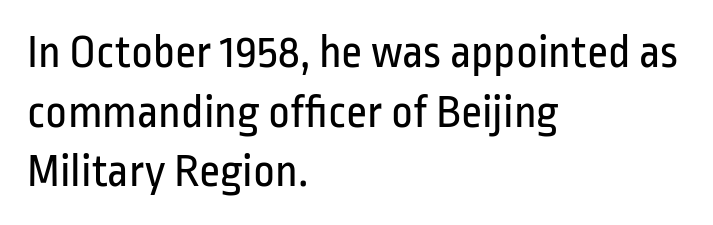
Q: Is the text bold? A: No.
Q: Is the text italic (slanted)? A: No, it is upright.
Q: Is the typeface a serif or a sans-serif typeface? A: Sans-serif.
Q: Is the text underlined? A: No.
Q: How is the paragraph aligned? A: Left-aligned.
Q: Is the spacing between letters normal or unusually wide? A: Normal.
Q: Is the spacing between lines tight, normal or loose? A: Normal.
Q: Width (condensed, normal, or wide)? A: Condensed.
Q: Stroke contrast? A: Low.
Q: x-height? A: Medium.
Q: Monospaced? A: No.
